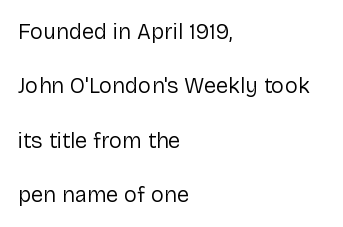
{"italic": "no", "bold": "no", "underline": "no", "align": "left", "line_spacing": "loose", "line_spacing_ratio": 2.47, "letter_spacing": "normal", "letter_spacing_em": 0.0, "glyph_px": 22}
